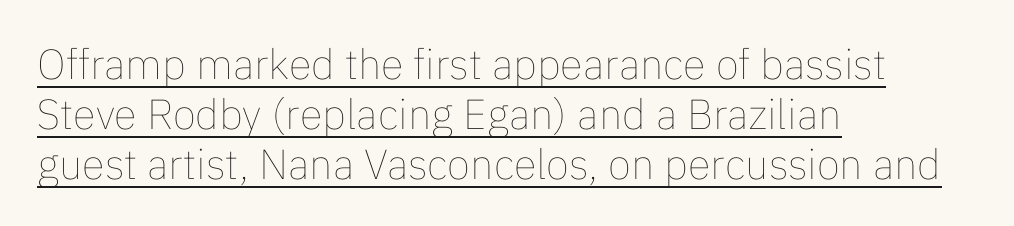
Each word holds together tightly as a unit, with standard inter-letter gaps. Underlining? Definitely there. Weight: regular or lighter. Every stem runs plumb, perpendicular to the baseline.
